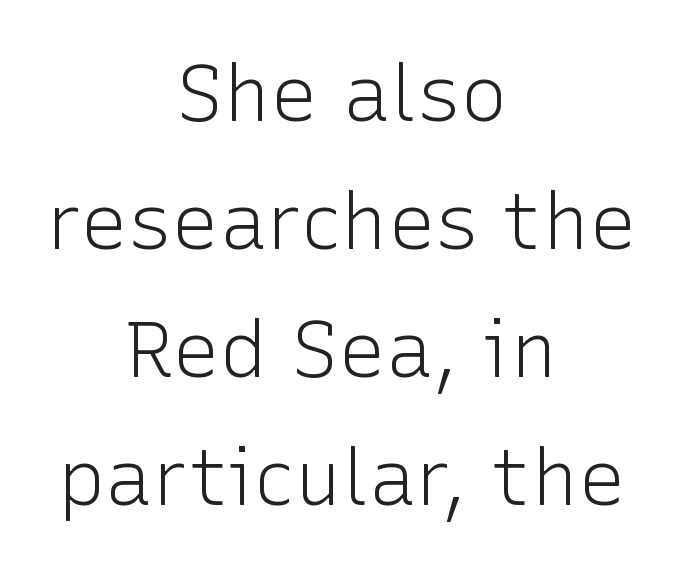
The image shows 79 px light sans-serif type, upright; set centered, normal line spacing (1.62x), normal letter spacing, not underlined; low stroke contrast and a medium x-height.
